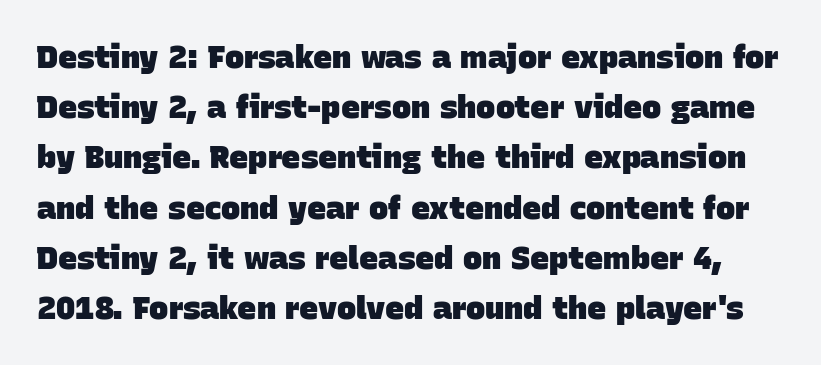
Q: Is the text bold? A: Yes.
Q: Is the typeface a serif or a sans-serif typeface? A: Sans-serif.
Q: Is the text underlined? A: No.
Q: Is the spacing between letters normal or unusually wide? A: Normal.
Q: Is the spacing between lines tight, normal or loose? A: Normal.
Q: Width (condensed, normal, or wide)? A: Normal.
Q: Stroke contrast? A: Low.
Q: x-height? A: Large.
Q: Monospaced? A: No.
